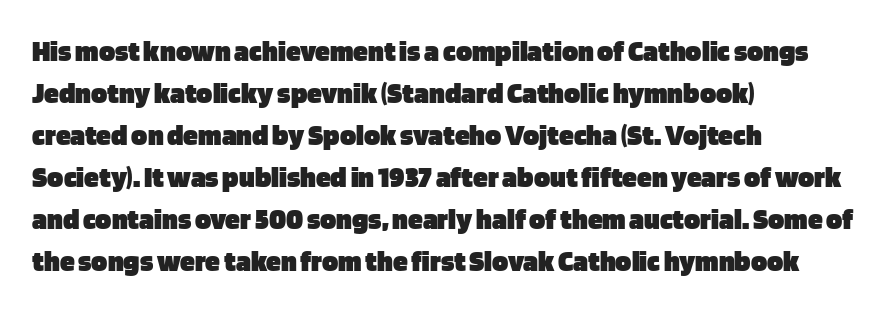
Compared with an ordinary text face, these strokes are far heavier — a full bold. One-word summary of the alignment: left. This sample has the flowing, uneven cadence of proportional lettering. The typography opts for an upright posture over an oblique one. Summary of vertical rhythm: regular, with standard interline spacing. The gap between lines stays unmarked.
